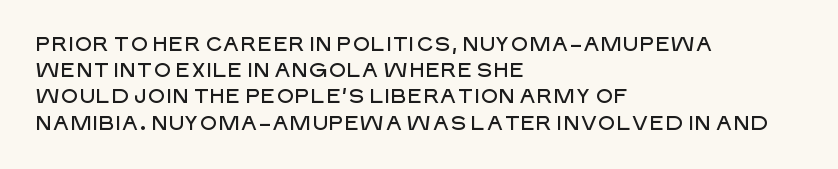
{"italic": "no", "underline": "no", "align": "left", "line_spacing": "normal", "line_spacing_ratio": 1.31, "letter_spacing": "normal", "letter_spacing_em": 0.0, "glyph_px": 20}
